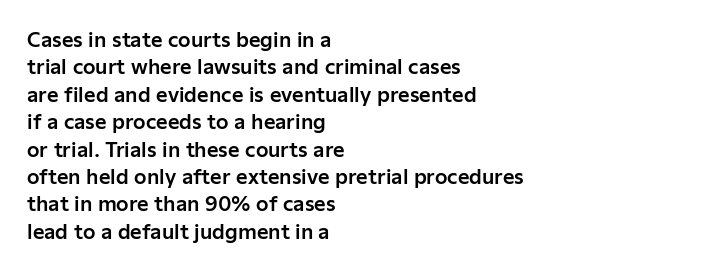
Q: Is the text italic (slanted)? A: No, it is upright.
Q: Is the text underlined? A: No.
Q: How is the paragraph aligned? A: Left-aligned.
Q: Is the spacing between letters normal or unusually wide? A: Normal.
Q: Is the spacing between lines tight, normal or loose? A: Normal.
